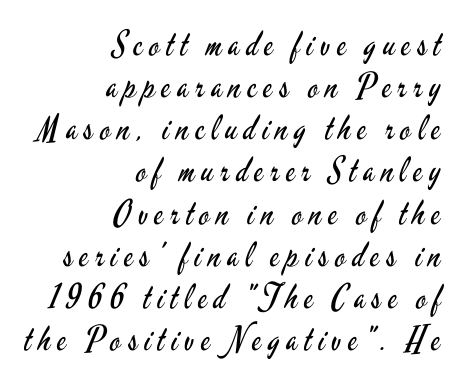
The image shows 34 px regular-weight, condensed sans-serif type; set right-aligned, line spacing 1.24x, unusually wide letter spacing (+0.2 em), not underlined; low stroke contrast and a small x-height.
